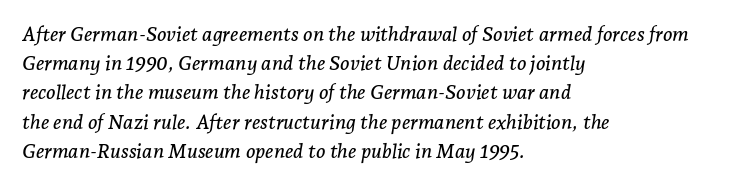
Q: Is the text italic (slanted)? A: Yes, it leans right by about 7 degrees.
Q: Is the text underlined? A: No.
Q: How is the paragraph aligned? A: Left-aligned.
Q: Is the spacing between letters normal or unusually wide? A: Normal.
Q: Is the spacing between lines tight, normal or loose? A: Normal.
